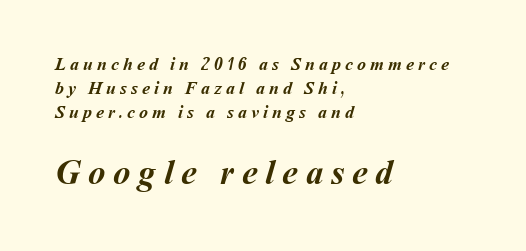
Q: Is the text bold? A: Yes.
Q: Is the text underlined? A: No.
Q: How is the paragraph aligned? A: Left-aligned.
Q: Is the spacing between letters normal or unusually wide? A: Unusually wide.
Q: Is the spacing between lines tight, normal or loose? A: Normal.
Q: Which block of text is set in a larger size, the first (top) or the second (bottom)? A: The second (bottom) one.
Q: Width (condensed, normal, or wide)? A: Normal.
Q: Stroke contrast? A: Medium.
Q: x-height? A: Medium.
Q: Monospaced? A: No.
